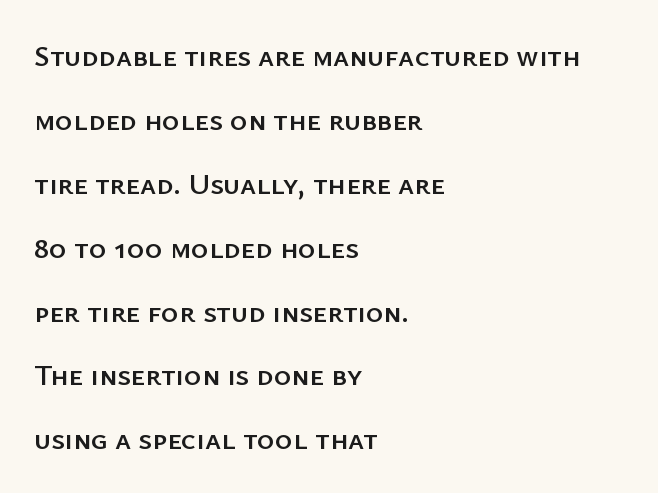
{"serif": "no", "italic": "no", "width": "normal", "stroke_contrast": "low", "x_height": "medium", "monospaced": "no", "underline": "no", "align": "left", "line_spacing": "loose", "line_spacing_ratio": 2.13, "letter_spacing": "normal", "letter_spacing_em": 0.0, "glyph_px": 30}
